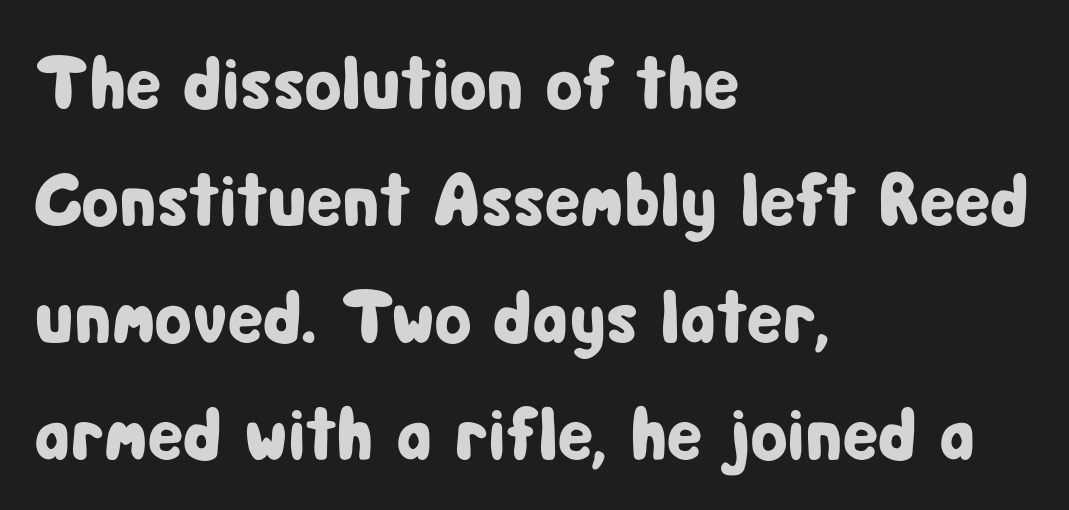
The face used here is a sans, in the tradition of grotesques and geometrics. The face used here is proportionally spaced, like ordinary book or web type. The passage is arranged the way most books set body copy — flush left. The gap between lines stays unmarked. What stands out about the letter spacing? Nothing — it is the standard amount.
